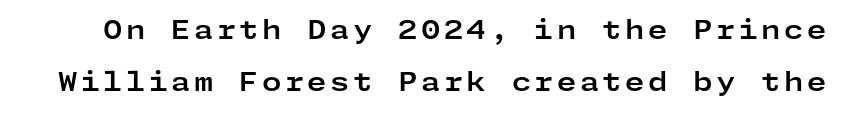
Q: Is the text bold? A: Yes.
Q: Is the text italic (slanted)? A: No, it is upright.
Q: Is the text underlined? A: No.
Q: Is the spacing between lines tight, normal or loose? A: Loose.
